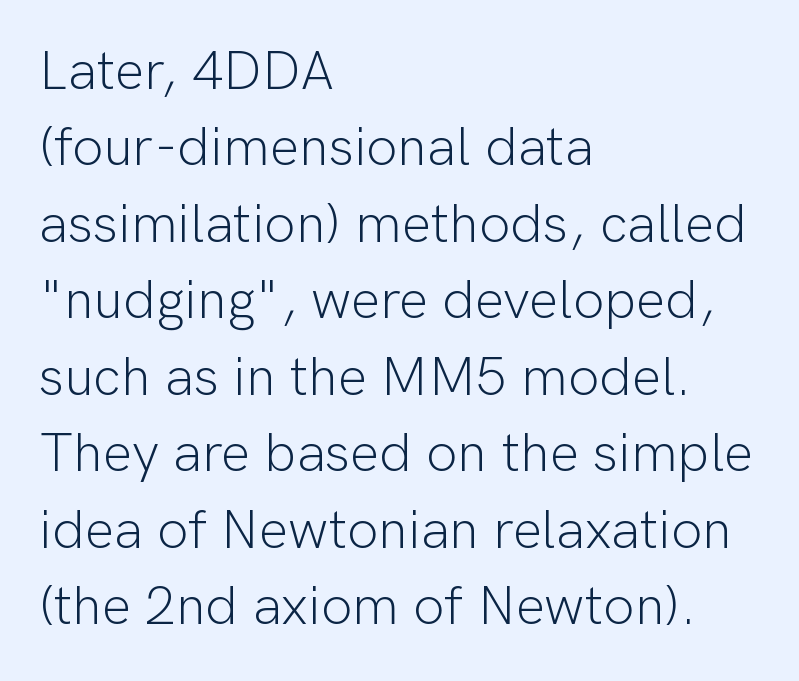
Each word holds together tightly as a unit, with standard inter-letter gaps. The specimen omits any rule beneath the text block's lines. Observe the absence of serifs on each vertical stroke in this sample. Vertical strokes here are truly vertical. The text block is weighted toward the left margin, trailing off unevenly rightward. If you measured baseline to baseline, you'd find a middling distance.
